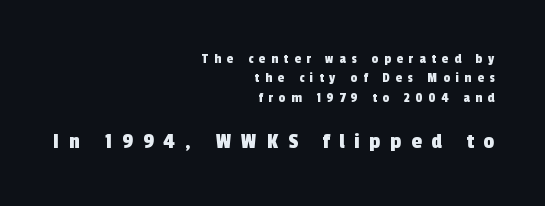
{"underline": "no", "align": "right", "line_spacing": "normal", "line_spacing_ratio": 1.39, "letter_spacing": "wide", "letter_spacing_em": 0.43, "larger_block": "second", "size_ratio": 1.64, "glyph_px": 23}
